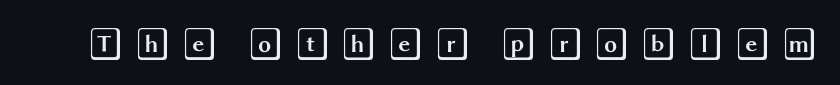
Italic? Not at all — the glyphs are vertical. The face used here is rendered with a markedly widened letterfit. A clean baseline with only descenders dipping below it.
